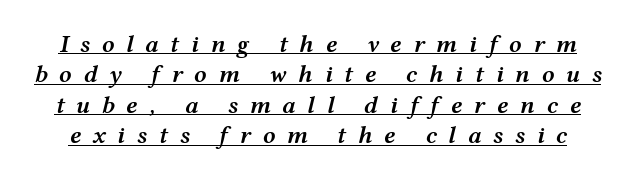
The image shows 25 px text type, italic (leaning right); set line spacing 1.22x, unusually wide letter spacing (+0.46 em), underlined.
